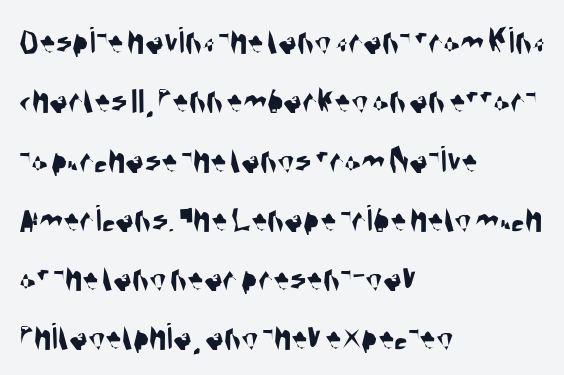
The image shows 39 px condensed sans-serif type; set left-aligned, normal line spacing (1.52x), normal letter spacing, not underlined; medium stroke contrast and a large x-height.
